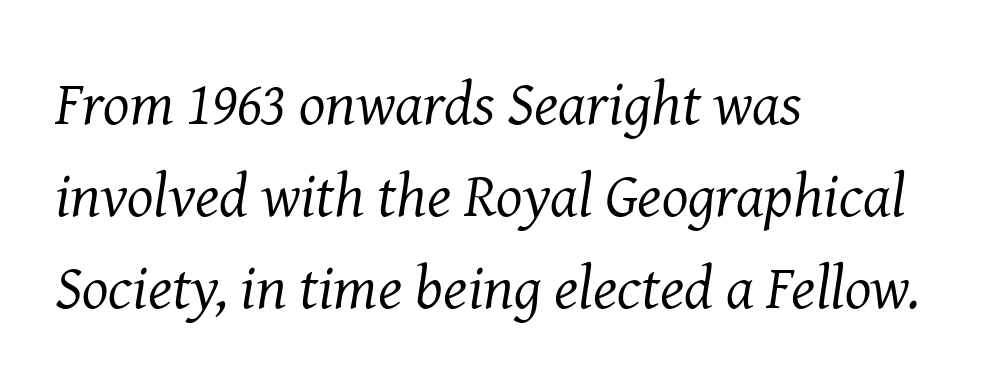
{"serif": "yes", "italic": "yes", "lean": "right", "slant_degrees": 8, "bold": "no", "weight": "regular", "width": "normal", "stroke_contrast": "medium", "x_height": "medium", "monospaced": "no", "underline": "no", "align": "left", "line_spacing": "normal", "line_spacing_ratio": 1.48, "letter_spacing": "normal", "letter_spacing_em": 0.0, "glyph_px": 62}
